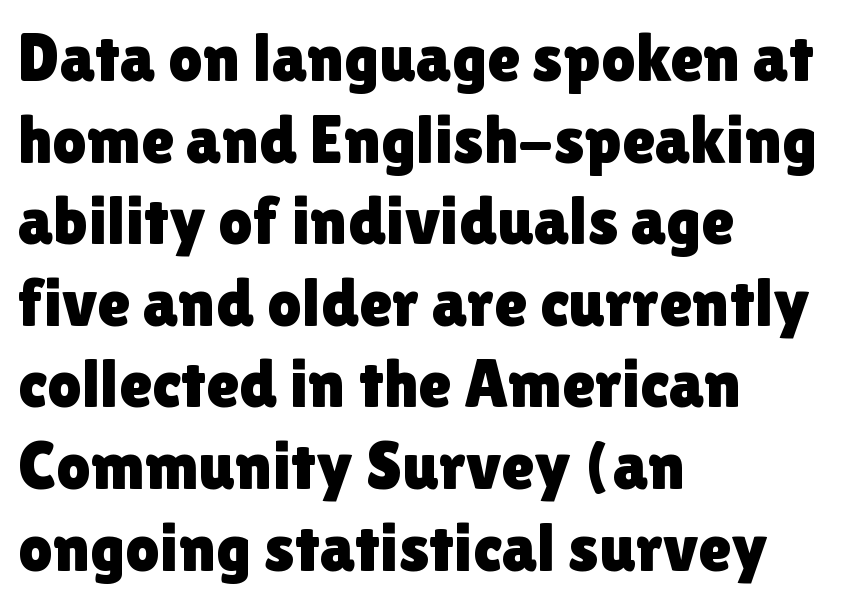
{"serif": "no", "italic": "no", "width": "normal", "x_height": "medium", "monospaced": "no", "underline": "no", "align": "left", "line_spacing_ratio": 1.2, "letter_spacing": "normal", "letter_spacing_em": 0.0, "glyph_px": 68}
